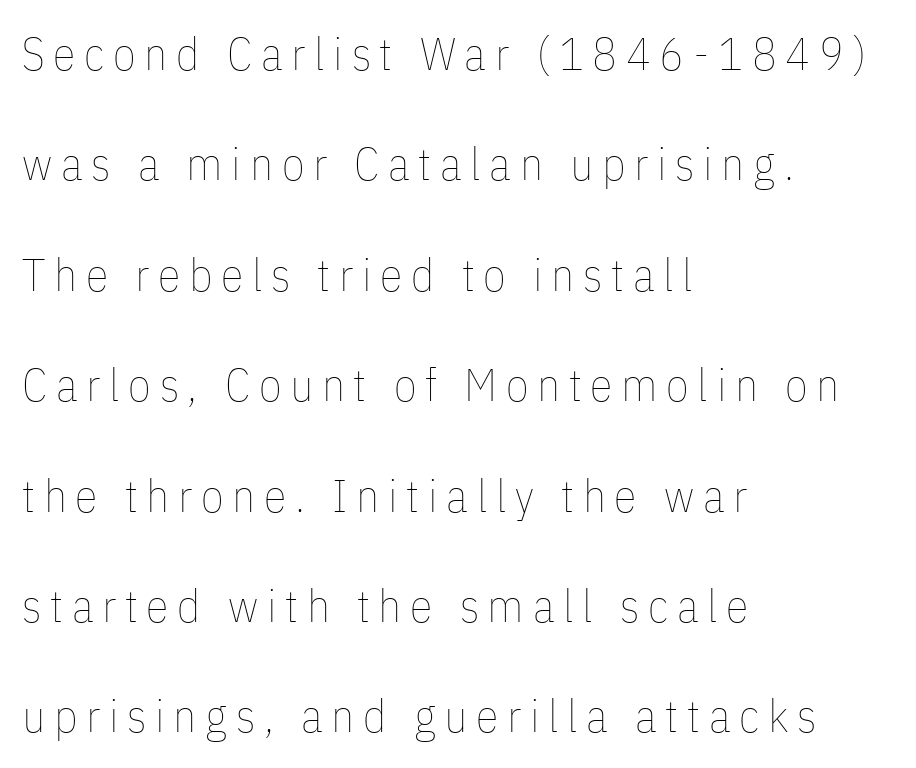
{"italic": "no", "bold": "no", "weight": "thin", "width": "condensed", "stroke_contrast": "low", "x_height": "medium", "monospaced": "no", "underline": "no", "align": "left", "line_spacing": "loose", "line_spacing_ratio": 2.4, "glyph_px": 46}
